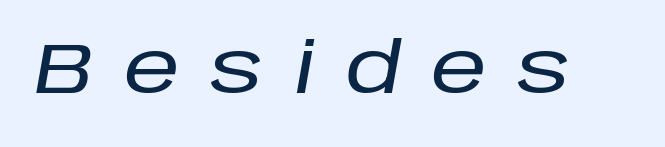
The image shows 71 px text type, italic (leaning right); set unusually wide letter spacing (+0.42 em), not underlined; low stroke contrast and a large x-height.
